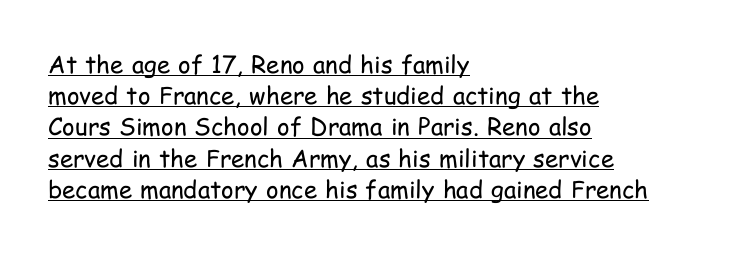
The image shows 24 px text type, upright; set left-aligned, normal line spacing (1.3x), normal letter spacing, underlined.
